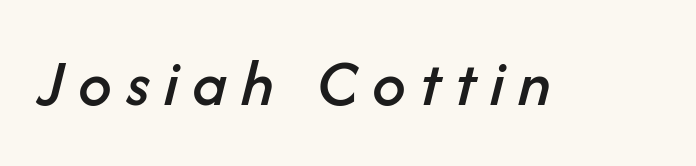
{"italic": "yes", "lean": "right", "slant_degrees": 14, "width": "normal", "stroke_contrast": "low", "x_height": "medium", "monospaced": "no", "underline": "no", "letter_spacing": "wide", "letter_spacing_em": 0.21, "glyph_px": 67}
